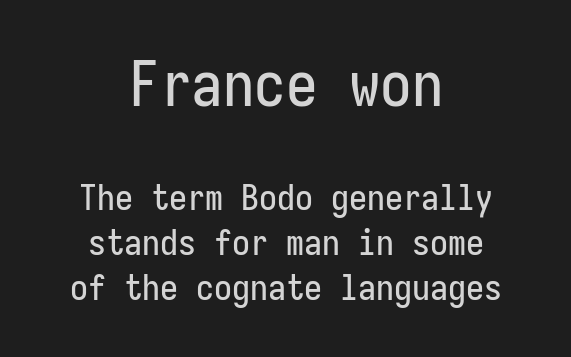
Q: Is the text italic (slanted)? A: No, it is upright.
Q: Is the typeface a serif or a sans-serif typeface? A: Sans-serif.
Q: Is the text underlined? A: No.
Q: How is the paragraph aligned? A: Centered.
Q: Is the spacing between letters normal or unusually wide? A: Normal.
Q: Is the spacing between lines tight, normal or loose? A: Normal.
Q: Which block of text is set in a larger size, the first (top) or the second (bottom)? A: The first (top) one.
Q: Width (condensed, normal, or wide)? A: Condensed.
Q: Stroke contrast? A: Low.
Q: x-height? A: Medium.
